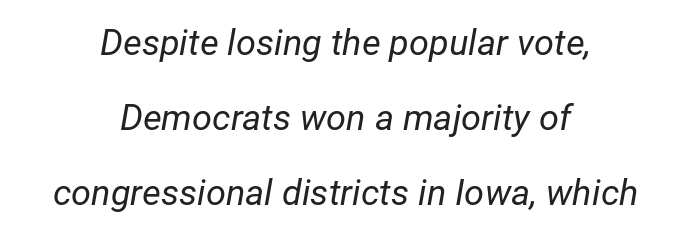
Unbolded letterforms with no extra heft. How would I describe the line gaps? Wide and relaxed. The setting favours the middle, as headings and verse often do. The axis of the letterforms is tilted away from vertical. In terms of letterspacing, this is plain default setting. Quick note: underline off.
